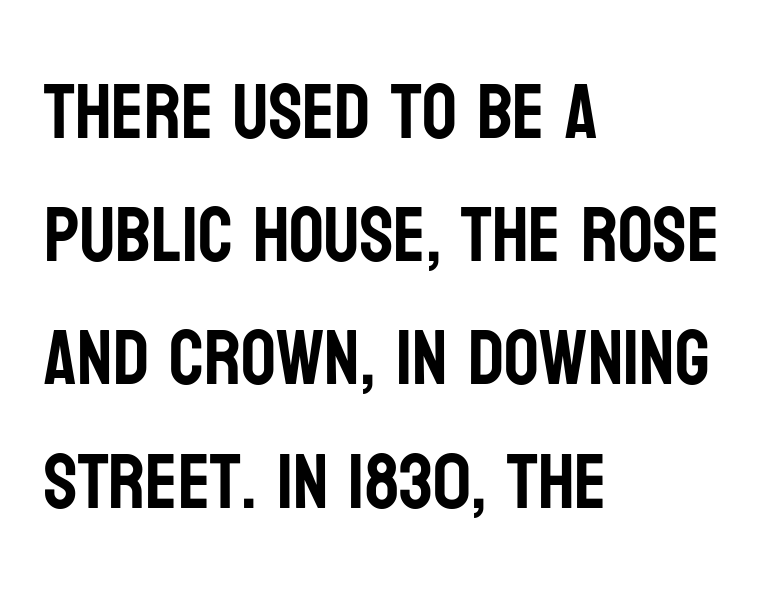
Q: Is the text italic (slanted)? A: No, it is upright.
Q: Is the typeface a serif or a sans-serif typeface? A: Sans-serif.
Q: Is the text underlined? A: No.
Q: How is the paragraph aligned? A: Left-aligned.
Q: Is the spacing between letters normal or unusually wide? A: Normal.
Q: Is the spacing between lines tight, normal or loose? A: Normal.
Q: Width (condensed, normal, or wide)? A: Condensed.
Q: Stroke contrast? A: Low.
Q: x-height? A: Large.
Q: Monospaced? A: No.
